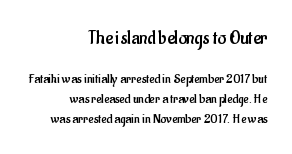
{"italic": "no", "bold": "no", "underline": "no", "align": "right", "line_spacing": "normal", "line_spacing_ratio": 1.44, "letter_spacing": "normal", "letter_spacing_em": 0.0, "larger_block": "first", "size_ratio": 1.43, "glyph_px": 20}
